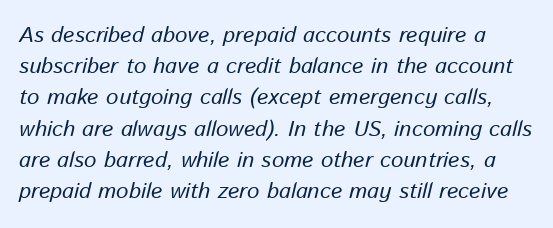
Q: Is the text bold? A: No.
Q: Is the text italic (slanted)? A: Yes, it leans right by about 13 degrees.
Q: Is the text underlined? A: No.
Q: Is the spacing between letters normal or unusually wide? A: Normal.
Q: Is the spacing between lines tight, normal or loose? A: Normal.
